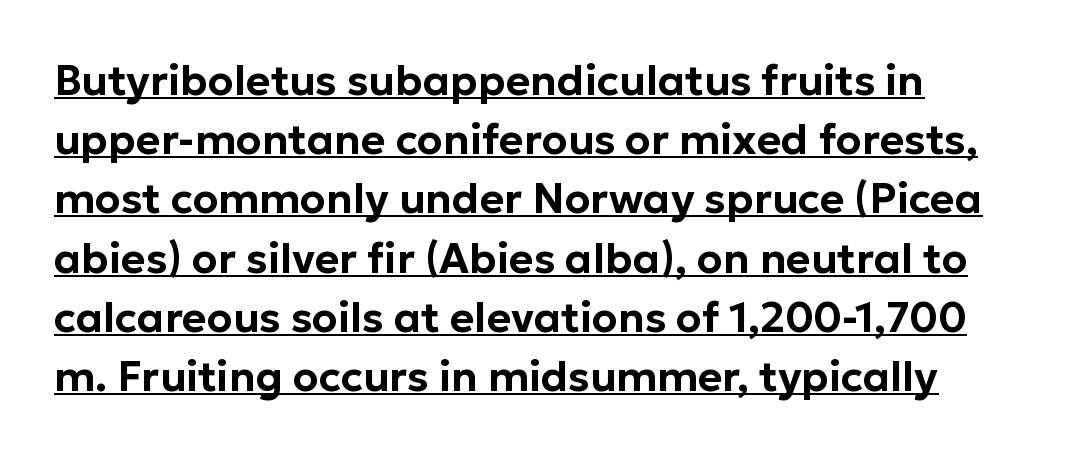
{"serif": "no", "italic": "no", "width": "normal", "stroke_contrast": "low", "x_height": "medium", "monospaced": "no", "underline": "yes", "line_spacing": "normal", "line_spacing_ratio": 1.41, "letter_spacing": "normal", "letter_spacing_em": 0.0, "glyph_px": 42}
